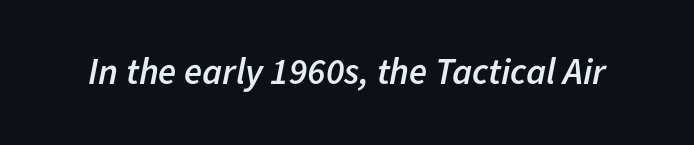
The image shows 37 px semibold type, italic (leaning right); set normal letter spacing, not underlined; low stroke contrast and a medium x-height.
